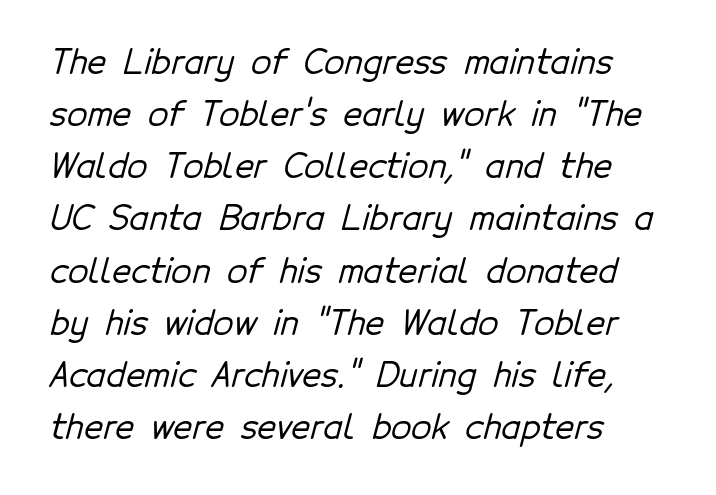
Q: Is the typeface a serif or a sans-serif typeface? A: Sans-serif.
Q: Is the text underlined? A: No.
Q: How is the paragraph aligned? A: Left-aligned.
Q: Is the spacing between letters normal or unusually wide? A: Normal.
Q: Is the spacing between lines tight, normal or loose? A: Normal.
Q: Width (condensed, normal, or wide)? A: Normal.
Q: Stroke contrast? A: Low.
Q: x-height? A: Medium.
Q: Monospaced? A: No.
